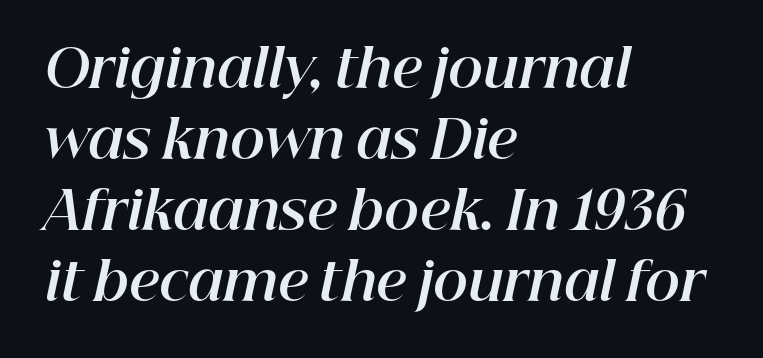
The image shows 53 px bold type, italic (leaning right); set left-aligned, normal line spacing (1.34x), normal letter spacing, not underlined; high stroke contrast and a medium x-height.
